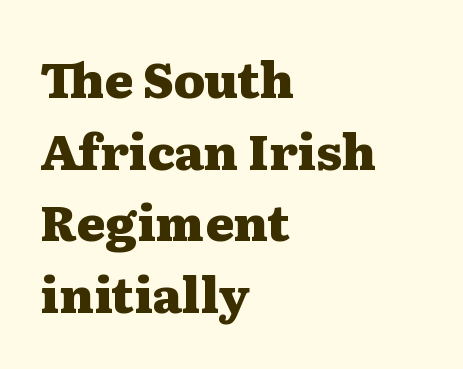
{"serif": "yes", "italic": "no", "bold": "yes", "weight": "heavy", "width": "wide", "stroke_contrast": "medium", "x_height": "medium", "monospaced": "no", "underline": "no", "align": "left", "line_spacing": "normal", "line_spacing_ratio": 1.46, "letter_spacing": "normal", "letter_spacing_em": 0.0, "glyph_px": 49}
